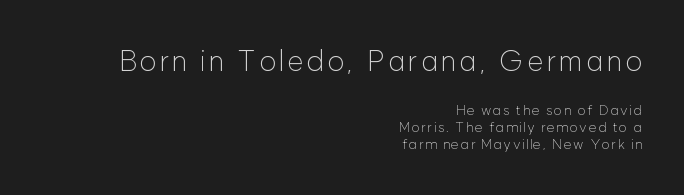
{"serif": "no", "italic": "no", "bold": "no", "weight": "light", "width": "normal", "stroke_contrast": "low", "x_height": "medium", "monospaced": "no", "underline": "no", "align": "right", "line_spacing_ratio": 1.22, "larger_block": "first", "size_ratio": 2.07, "glyph_px": 29}
